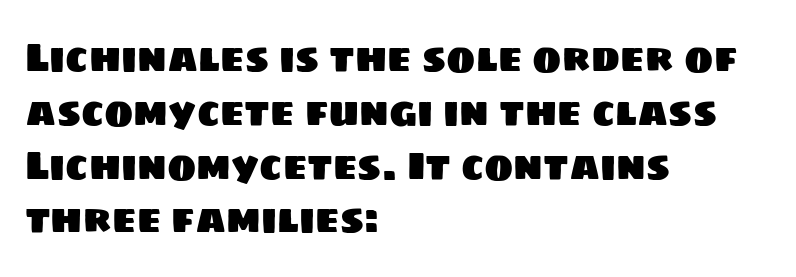
The image shows 39 px sans-serif type; set left-aligned, normal line spacing (1.38x), normal letter spacing, not underlined; low stroke contrast and a large x-height.
